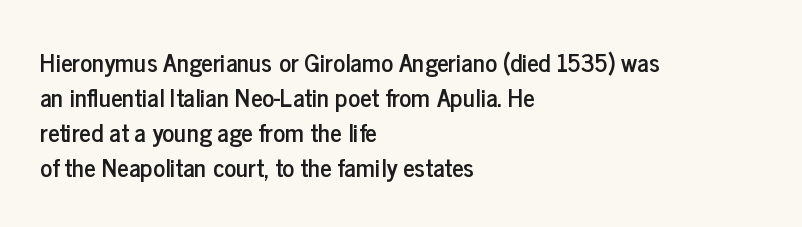
{"italic": "no", "underline": "no", "align": "left", "line_spacing": "normal", "line_spacing_ratio": 1.4, "letter_spacing": "normal", "letter_spacing_em": 0.0, "glyph_px": 25}
